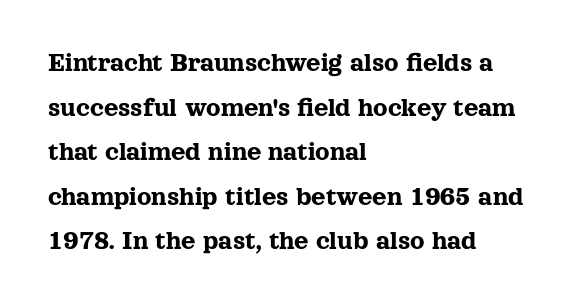
Q: Is the text italic (slanted)? A: No, it is upright.
Q: Is the typeface a serif or a sans-serif typeface? A: Serif.
Q: Is the text underlined? A: No.
Q: How is the paragraph aligned? A: Left-aligned.
Q: Is the spacing between letters normal or unusually wide? A: Normal.
Q: Is the spacing between lines tight, normal or loose? A: Normal.
Q: Width (condensed, normal, or wide)? A: Normal.
Q: x-height? A: Medium.
Q: Monospaced? A: No.
